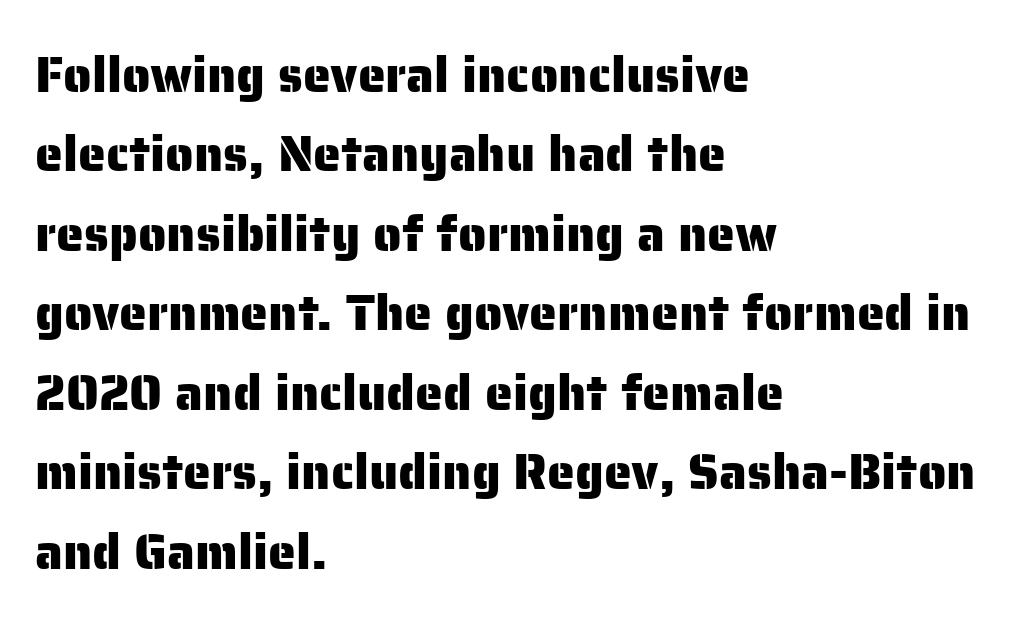
The image shows 50 px sans-serif type, upright; set left-aligned, normal line spacing (1.59x), normal letter spacing, not underlined; low stroke contrast and a medium x-height.
